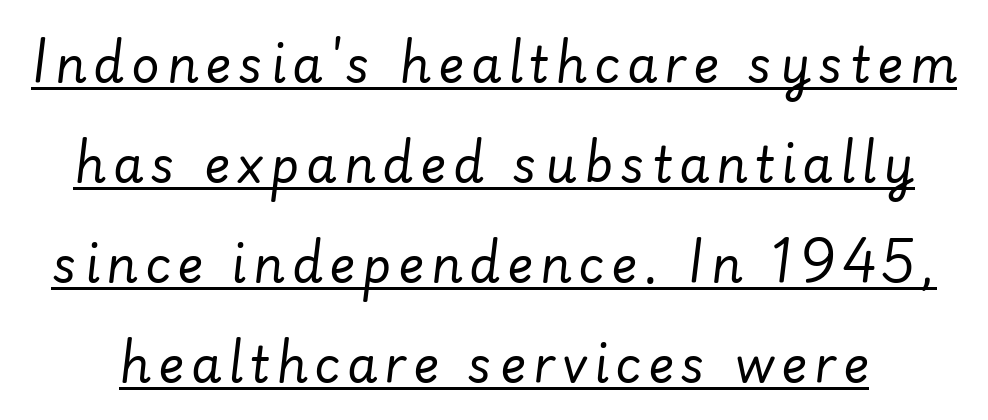
The image shows 49 px regular-weight type, italic (leaning right); set loose line spacing (2.04x), underlined; low stroke contrast and a small x-height.
